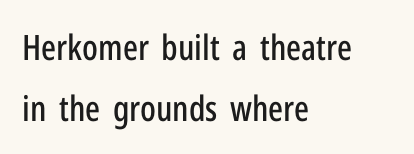
{"serif": "no", "italic": "no", "width": "condensed", "stroke_contrast": "low", "x_height": "medium", "monospaced": "no", "underline": "no", "align": "left", "line_spacing_ratio": 1.73, "letter_spacing": "normal", "letter_spacing_em": 0.0, "glyph_px": 35}
